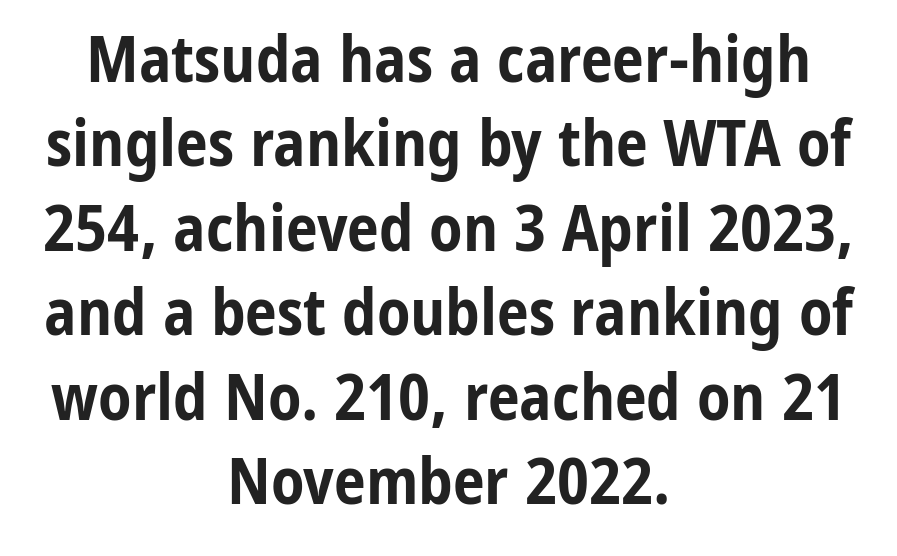
Q: Is the text bold? A: Yes.
Q: Is the text italic (slanted)? A: No, it is upright.
Q: Is the typeface a serif or a sans-serif typeface? A: Sans-serif.
Q: Is the text underlined? A: No.
Q: How is the paragraph aligned? A: Centered.
Q: Is the spacing between letters normal or unusually wide? A: Normal.
Q: Is the spacing between lines tight, normal or loose? A: Normal.
Q: Width (condensed, normal, or wide)? A: Condensed.
Q: Stroke contrast? A: Low.
Q: x-height? A: Medium.
Q: Monospaced? A: No.
